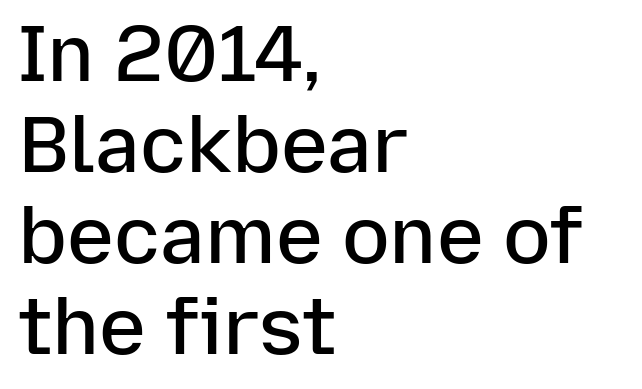
Q: Is the text bold? A: Semi-bold.
Q: Is the text italic (slanted)? A: No, it is upright.
Q: Is the typeface a serif or a sans-serif typeface? A: Sans-serif.
Q: Is the text underlined? A: No.
Q: How is the paragraph aligned? A: Left-aligned.
Q: Is the spacing between letters normal or unusually wide? A: Normal.
Q: Is the spacing between lines tight, normal or loose? A: Tight.
Q: Width (condensed, normal, or wide)? A: Normal.
Q: Stroke contrast? A: Low.
Q: x-height? A: Medium.
Q: Monospaced? A: No.
